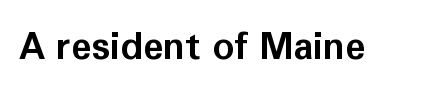
The image shows 37 px bold sans-serif type, upright; set normal letter spacing, not underlined; low stroke contrast and a medium x-height.
